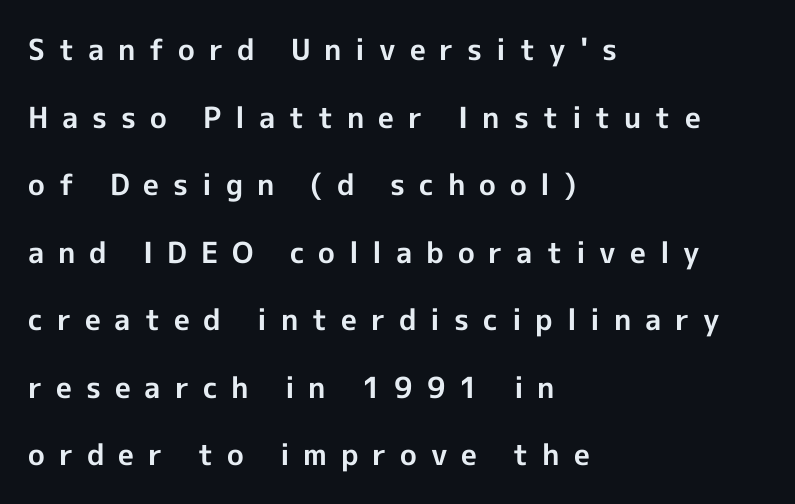
{"serif": "no", "italic": "no", "bold": "yes", "weight": "bold", "width": "normal", "x_height": "medium", "monospaced": "no", "underline": "no", "align": "left", "line_spacing": "loose", "line_spacing_ratio": 2.33, "letter_spacing": "wide", "letter_spacing_em": 0.48, "glyph_px": 29}
